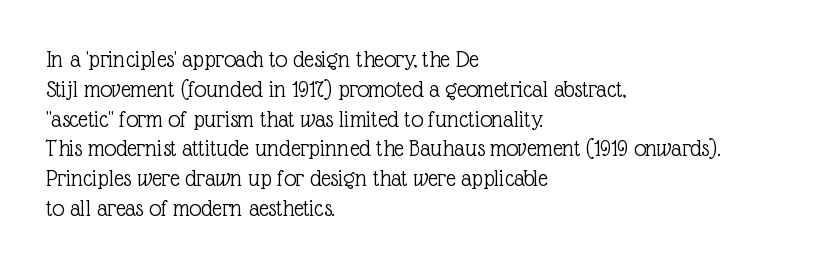
The image shows 24 px text type, upright; set left-aligned, line spacing 1.24x, normal letter spacing, not underlined.
